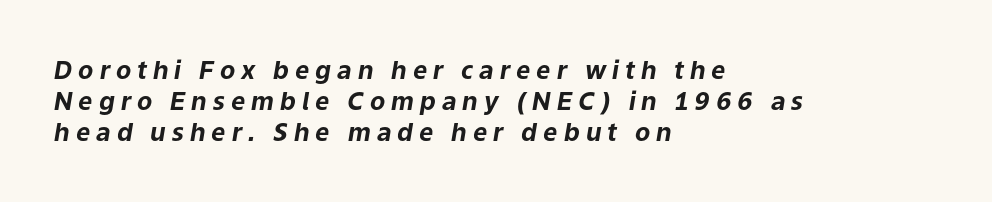
The space directly below the letters is spotless. The ragged edge is on the right, which tells us the setting is flush left. This rendering widens character spacing well past its baseline value. Strong, thick strokes mark this as bold type. Posture: slanted.
